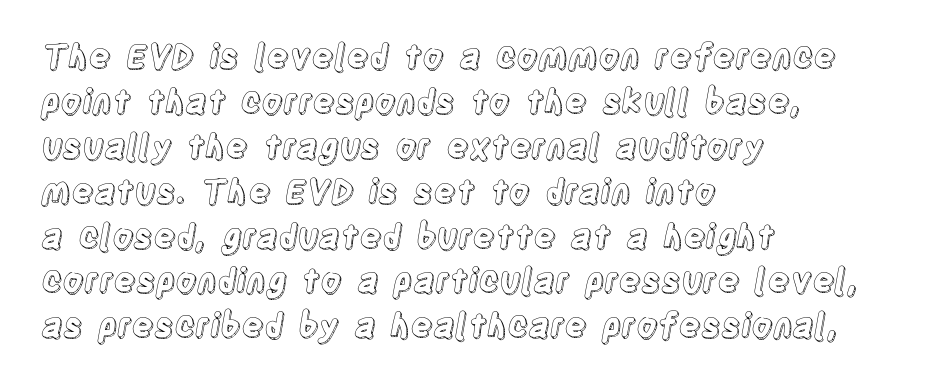
You could not count columns in this text — the font is proportionally spaced. Regular leading. Letters rest on an invisible, unmarked baseline. Is the letter spacing exaggerated? No — it looks like the ordinary default. The paragraph has a hard left edge and a soft right edge.
